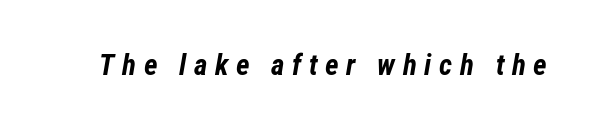
{"italic": "yes", "lean": "right", "slant_degrees": 12, "bold": "yes", "weight": "bold", "width": "condensed", "stroke_contrast": "low", "x_height": "medium", "monospaced": "no", "underline": "no", "letter_spacing": "wide", "letter_spacing_em": 0.26, "glyph_px": 29}
